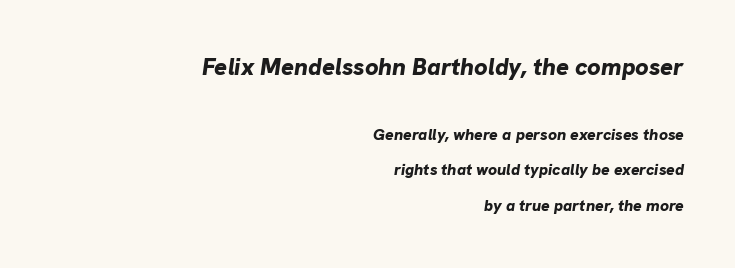
The face used here appears at its bigger size in the upper chunk. Does the lettering tilt? It does — this is italic. The zone under the glyphs is completely vacant. These lines stand farther apart than default settings would place them.
